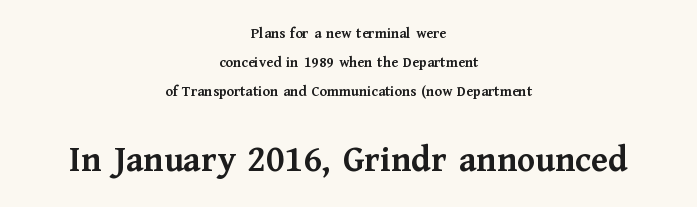
The image shows 37 px semibold serif type, upright; set centered, loose line spacing (1.92x), normal letter spacing, not underlined; the second (bottom) block is 2.47x larger; medium stroke contrast and a medium x-height.
